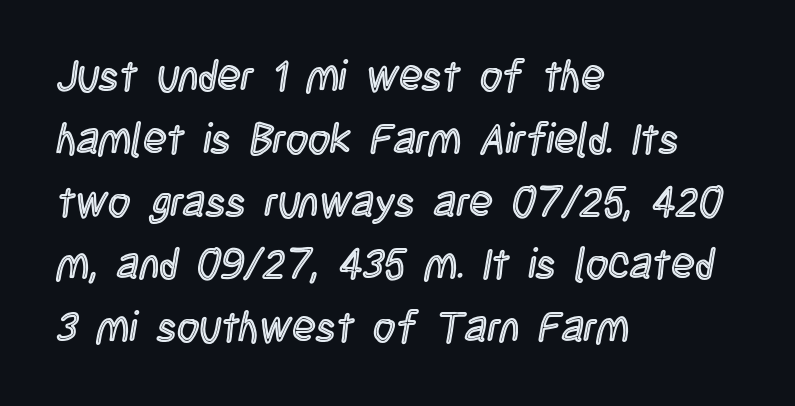
The image shows 43 px condensed type; set left-aligned, normal line spacing (1.46x), normal letter spacing, not underlined; a large x-height.
